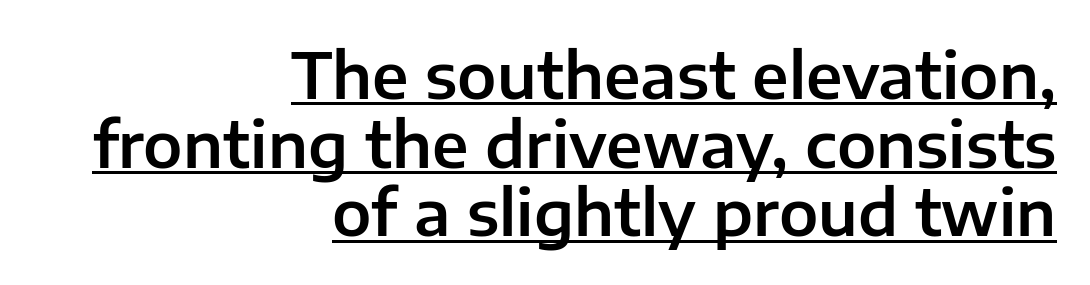
Q: Is the text italic (slanted)? A: No, it is upright.
Q: Is the typeface a serif or a sans-serif typeface? A: Sans-serif.
Q: Is the text underlined? A: Yes.
Q: How is the paragraph aligned? A: Right-aligned.
Q: Is the spacing between letters normal or unusually wide? A: Normal.
Q: Is the spacing between lines tight, normal or loose? A: Tight.
Q: Width (condensed, normal, or wide)? A: Normal.
Q: Stroke contrast? A: Low.
Q: x-height? A: Medium.
Q: Monospaced? A: No.
